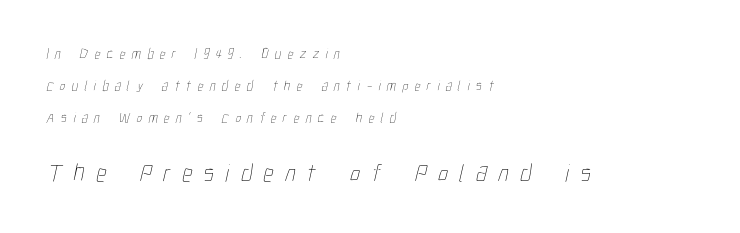
{"bold": "no", "underline": "no", "align": "left", "line_spacing": "loose", "line_spacing_ratio": 2.27, "letter_spacing": "wide", "letter_spacing_em": 0.46, "larger_block": "second", "size_ratio": 1.79, "glyph_px": 25}
